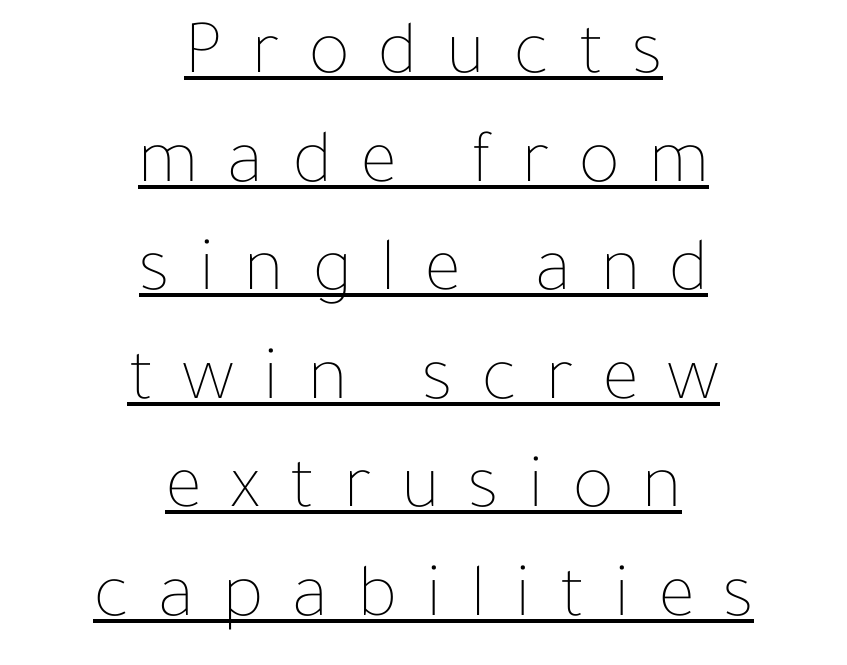
{"italic": "no", "bold": "no", "weight": "thin", "width": "normal", "stroke_contrast": "low", "x_height": "medium", "monospaced": "no", "underline": "yes", "align": "center", "line_spacing": "normal", "line_spacing_ratio": 1.41, "letter_spacing": "wide", "letter_spacing_em": 0.38, "glyph_px": 77}
